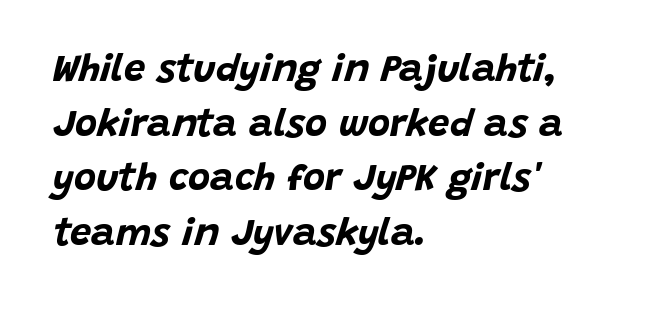
Q: Is the text bold? A: Yes.
Q: Is the text italic (slanted)? A: Yes, it leans right by about 15 degrees.
Q: Is the text underlined? A: No.
Q: How is the paragraph aligned? A: Left-aligned.
Q: Is the spacing between letters normal or unusually wide? A: Normal.
Q: Is the spacing between lines tight, normal or loose? A: Normal.
Q: Width (condensed, normal, or wide)? A: Normal.
Q: Stroke contrast? A: Low.
Q: x-height? A: Large.
Q: Monospaced? A: No.
